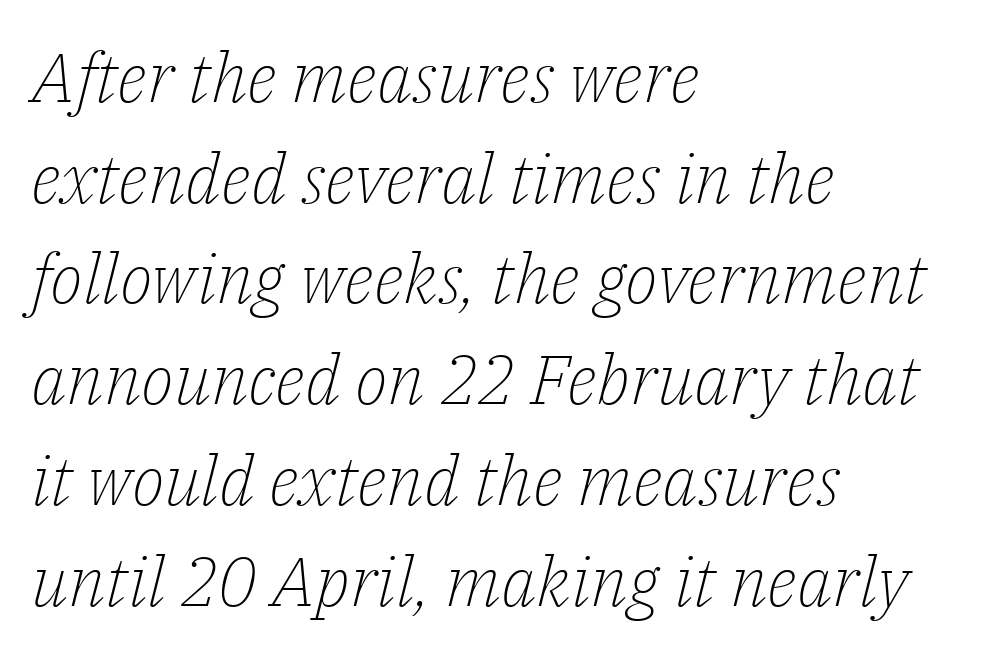
The designer left line spacing at the default. The text block is weighted toward the left margin, trailing off unevenly rightward. The glyphs in this specimen are seriffed. Lines of text with bare space underneath.
